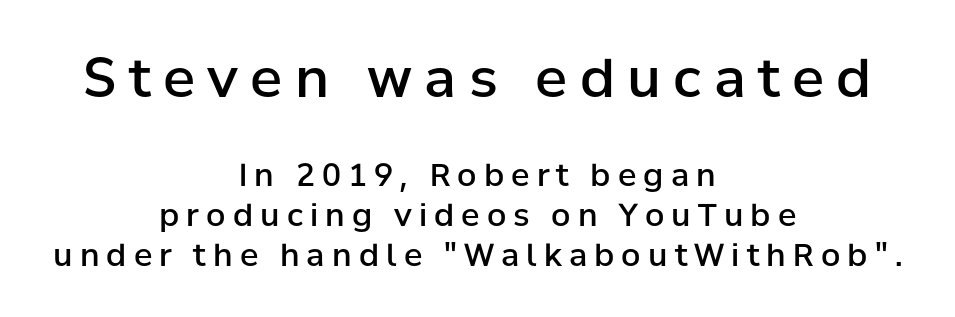
{"serif": "no", "italic": "no", "bold": "semi", "weight": "semibold", "width": "normal", "stroke_contrast": "low", "x_height": "medium", "monospaced": "no", "underline": "no", "align": "center", "line_spacing": "normal", "line_spacing_ratio": 1.29, "letter_spacing": "wide", "letter_spacing_em": 0.23, "larger_block": "first", "size_ratio": 1.74, "glyph_px": 54}
